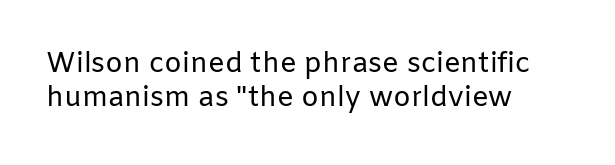
The image shows 28 px regular-weight sans-serif type, upright; set left-aligned, line spacing 1.22x, normal letter spacing, not underlined; low stroke contrast and a medium x-height.
